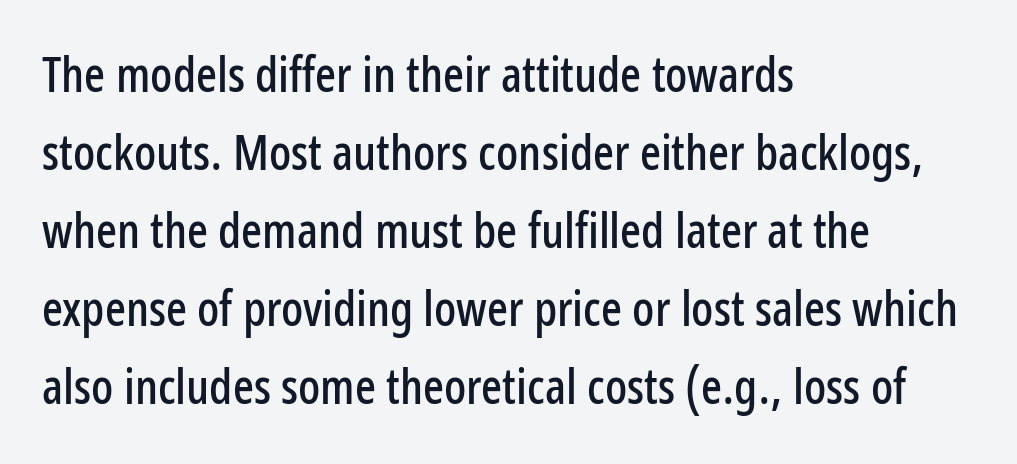
Q: Is the text italic (slanted)? A: No, it is upright.
Q: Is the typeface a serif or a sans-serif typeface? A: Sans-serif.
Q: Is the text underlined? A: No.
Q: How is the paragraph aligned? A: Left-aligned.
Q: Is the spacing between letters normal or unusually wide? A: Normal.
Q: Is the spacing between lines tight, normal or loose? A: Normal.
Q: Width (condensed, normal, or wide)? A: Condensed.
Q: Stroke contrast? A: Low.
Q: x-height? A: Medium.
Q: Monospaced? A: No.
